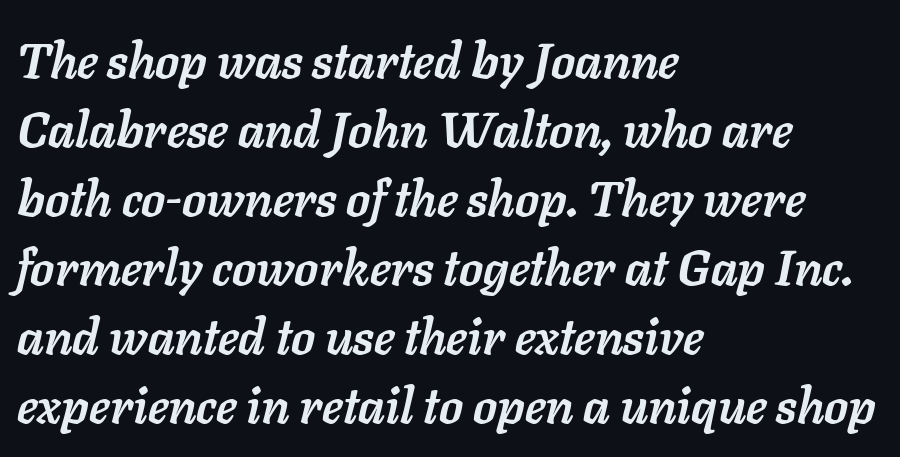
Q: Is the text bold? A: Yes.
Q: Is the text italic (slanted)? A: Yes, it leans right by about 11 degrees.
Q: Is the text underlined? A: No.
Q: How is the paragraph aligned? A: Left-aligned.
Q: Is the spacing between letters normal or unusually wide? A: Normal.
Q: Is the spacing between lines tight, normal or loose? A: Normal.
Q: Width (condensed, normal, or wide)? A: Normal.
Q: Stroke contrast? A: Low.
Q: x-height? A: Medium.
Q: Monospaced? A: No.
